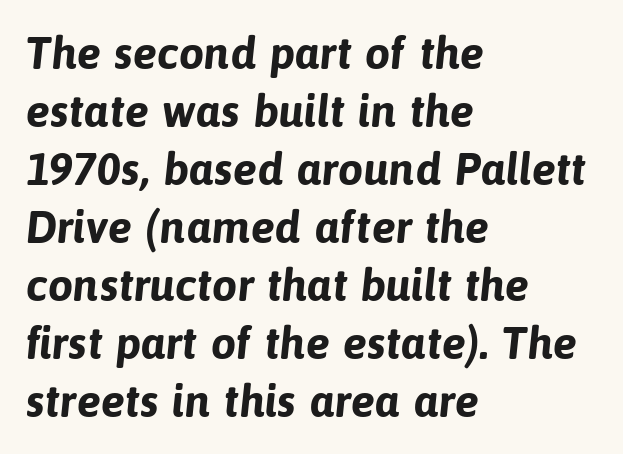
Typeset ragged right — the left edge is the straight one. Each glyph is drawn with heavy, bold strokes. You could not count columns in this text — the font is proportionally spaced. The face used here is a sans, in the tradition of grotesques and geometrics.
